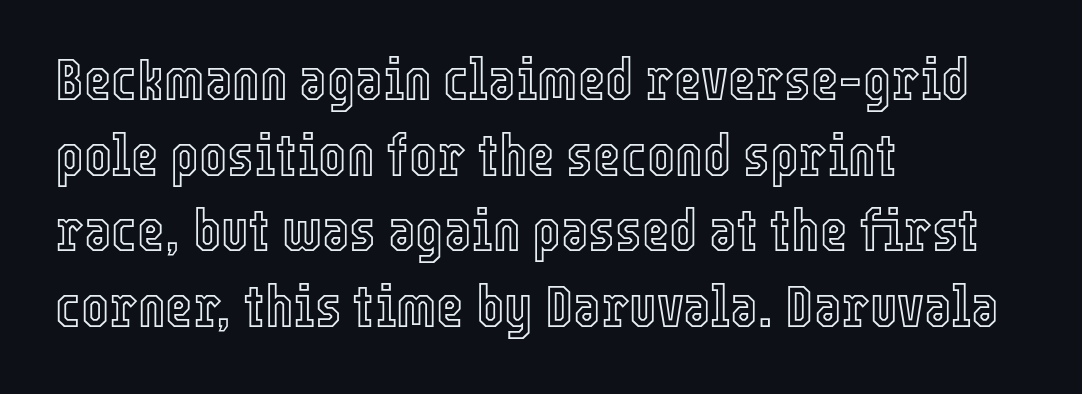
Q: Is the text italic (slanted)? A: No, it is upright.
Q: Is the text underlined? A: No.
Q: How is the paragraph aligned? A: Left-aligned.
Q: Is the spacing between letters normal or unusually wide? A: Normal.
Q: Is the spacing between lines tight, normal or loose? A: Normal.
Q: Width (condensed, normal, or wide)? A: Condensed.
Q: x-height? A: Medium.
Q: Monospaced? A: No.
